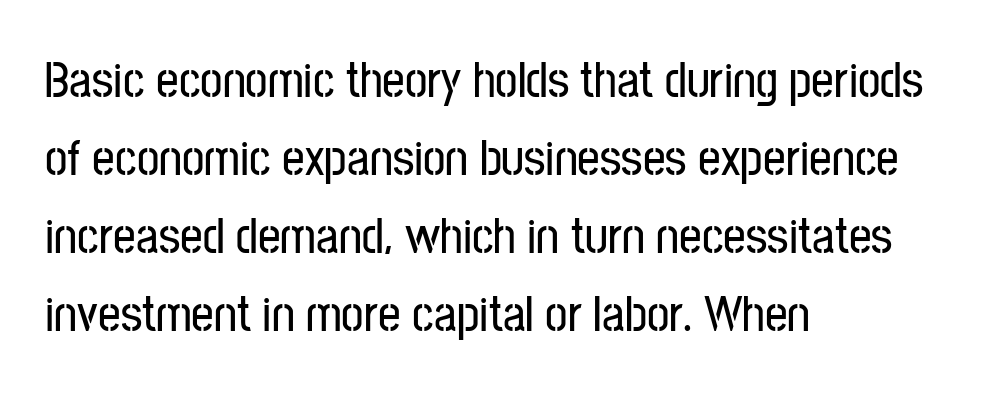
Style check: upright. The characters display no serif detailing; their extremities are plain. Is there much room between lines? A standard amount, neither cramped nor airy. The face used here is proportionally spaced, like ordinary book or web type.
